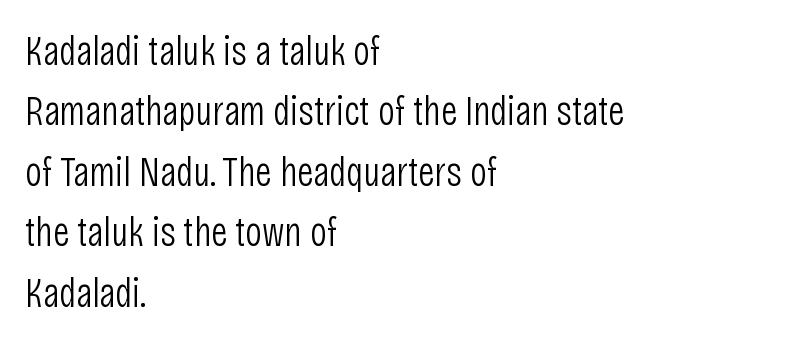
The image shows 42 px light, condensed sans-serif type, upright; set left-aligned, normal line spacing (1.44x), normal letter spacing, not underlined; low stroke contrast and a large x-height.
